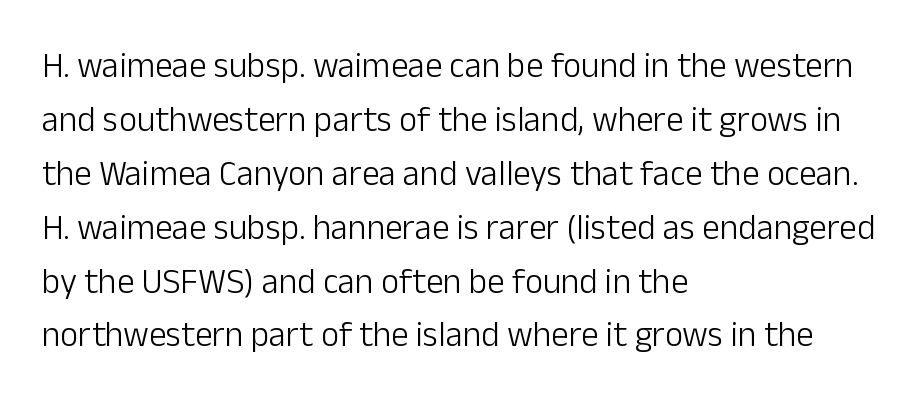
Q: Is the text bold? A: No.
Q: Is the text italic (slanted)? A: No, it is upright.
Q: Is the typeface a serif or a sans-serif typeface? A: Sans-serif.
Q: Is the text underlined? A: No.
Q: How is the paragraph aligned? A: Left-aligned.
Q: Is the spacing between letters normal or unusually wide? A: Normal.
Q: Is the spacing between lines tight, normal or loose? A: Normal.
Q: Width (condensed, normal, or wide)? A: Normal.
Q: Stroke contrast? A: Low.
Q: x-height? A: Medium.
Q: Monospaced? A: No.
